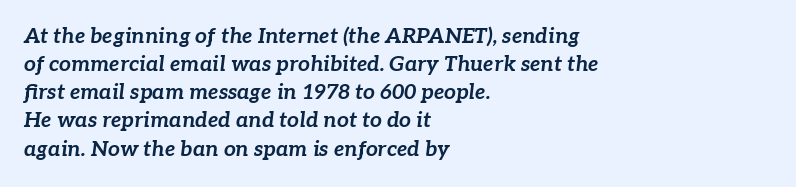
Stroke thickness is high; the sample reads as a true bold. Each row of text sits above clean, open space. A student would call this left alignment; a typographer would say flush left, rag right. The text carries the slant typical of an italic or oblique font.
